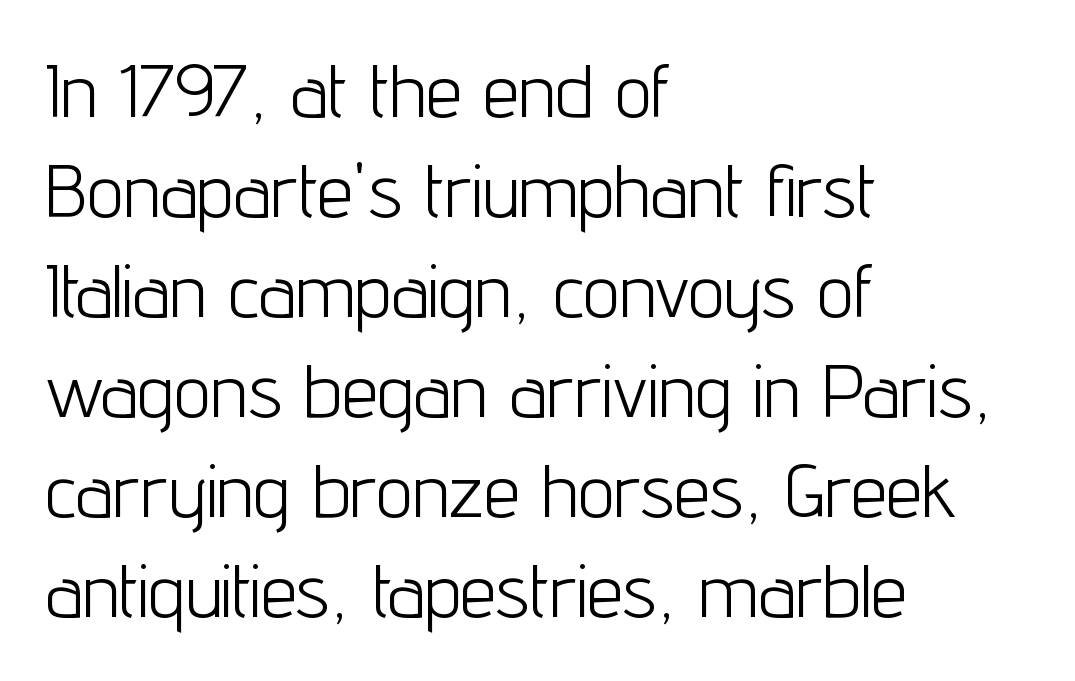
{"serif": "no", "italic": "no", "bold": "no", "weight": "light", "width": "condensed", "stroke_contrast": "low", "x_height": "medium", "monospaced": "no", "underline": "no", "align": "left", "line_spacing": "normal", "line_spacing_ratio": 1.37, "letter_spacing": "normal", "letter_spacing_em": 0.0, "glyph_px": 73}
